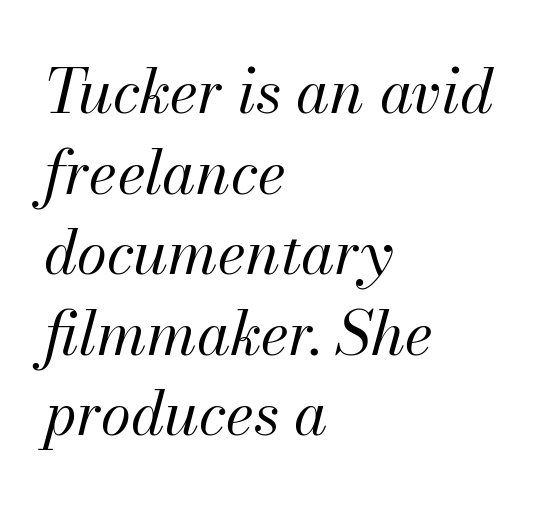
{"italic": "yes", "lean": "right", "slant_degrees": 13, "bold": "no", "weight": "regular", "width": "normal", "stroke_contrast": "medium", "x_height": "small", "monospaced": "no", "underline": "no", "align": "left", "line_spacing": "normal", "line_spacing_ratio": 1.32, "letter_spacing": "normal", "letter_spacing_em": 0.0, "glyph_px": 61}
